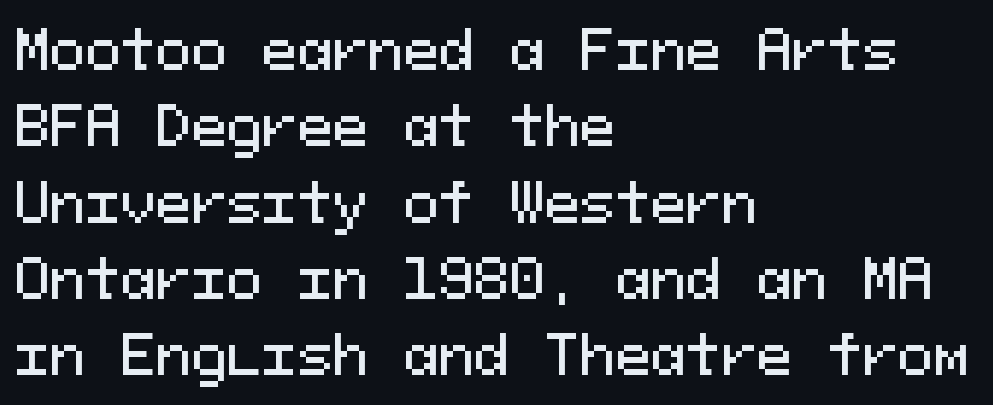
{"serif": "no", "italic": "no", "width": "normal", "stroke_contrast": "medium", "x_height": "medium", "monospaced": "yes", "underline": "no", "align": "left", "line_spacing": "normal", "line_spacing_ratio": 1.44, "letter_spacing": "normal", "letter_spacing_em": 0.0, "glyph_px": 53}
